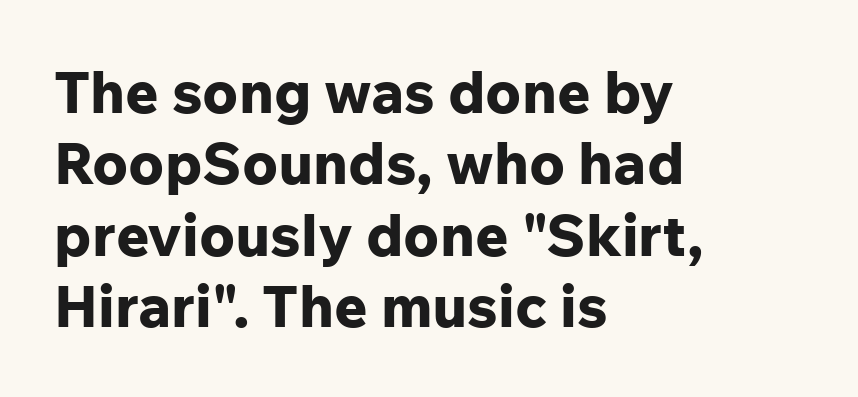
The image shows 58 px bold sans-serif type, upright; set left-aligned, line spacing 1.23x, normal letter spacing, not underlined; low stroke contrast and a medium x-height.
